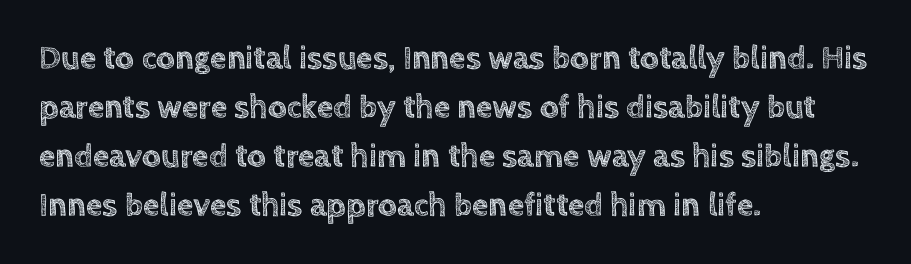
Q: Is the text italic (slanted)? A: No, it is upright.
Q: Is the text underlined? A: No.
Q: How is the paragraph aligned? A: Left-aligned.
Q: Is the spacing between letters normal or unusually wide? A: Normal.
Q: Is the spacing between lines tight, normal or loose? A: Normal.
Q: Width (condensed, normal, or wide)? A: Normal.
Q: x-height? A: Large.
Q: Monospaced? A: No.
